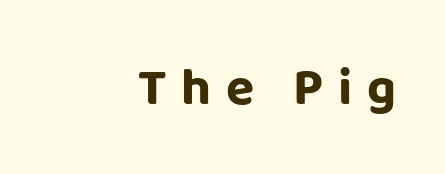
Posture: straight, roman, zero tilt. Every row of glyphs terminates at an identical x-position on the right. These lines have a slow, spaced-out rhythm from letter to letter. Heavy, bold letterforms.
